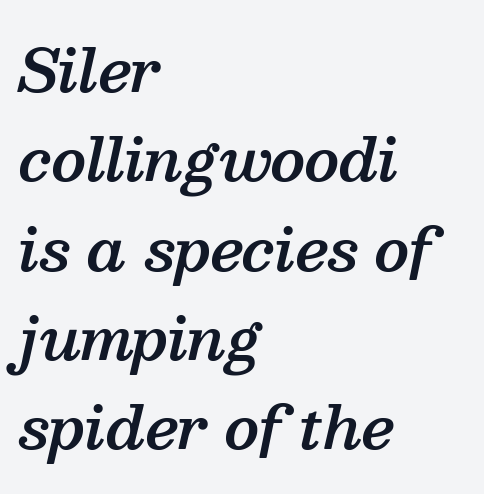
Q: Is the text bold? A: Semi-bold.
Q: Is the text italic (slanted)? A: Yes, it leans right by about 13 degrees.
Q: Is the typeface a serif or a sans-serif typeface? A: Serif.
Q: Is the text underlined? A: No.
Q: How is the paragraph aligned? A: Left-aligned.
Q: Is the spacing between letters normal or unusually wide? A: Normal.
Q: Is the spacing between lines tight, normal or loose? A: Normal.
Q: Width (condensed, normal, or wide)? A: Normal.
Q: Stroke contrast? A: Medium.
Q: x-height? A: Medium.
Q: Monospaced? A: No.
